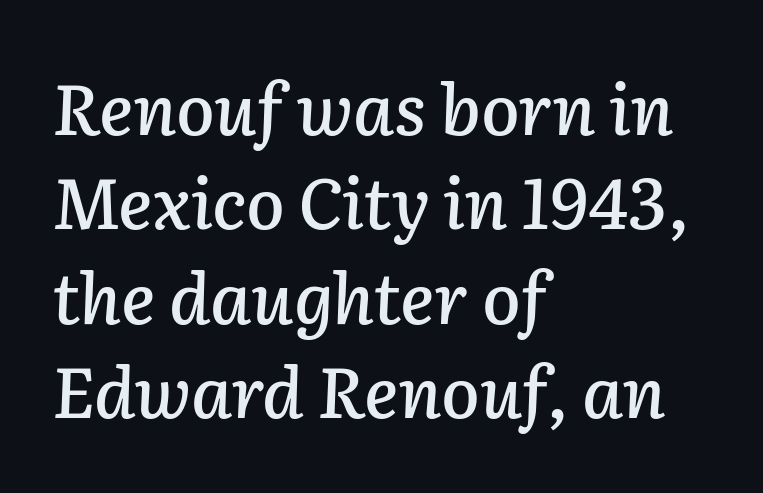
Note the varied advance widths — an 'i' is clearly narrower than an 'm'. The rows are spaced the way most documents space them. Quick note: underline off. The axis of the letterforms is tilted away from vertical. The passage shown has conventional tracking throughout. Which margin do the lines hug? The left one — the right edge is uneven.
